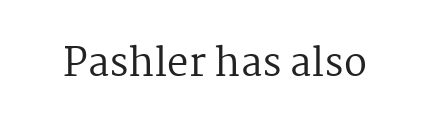
Q: Is the text bold? A: No.
Q: Is the text italic (slanted)? A: No, it is upright.
Q: Is the typeface a serif or a sans-serif typeface? A: Serif.
Q: Is the text underlined? A: No.
Q: Is the spacing between letters normal or unusually wide? A: Normal.
Q: Width (condensed, normal, or wide)? A: Normal.
Q: Stroke contrast? A: Medium.
Q: x-height? A: Medium.
Q: Monospaced? A: No.
